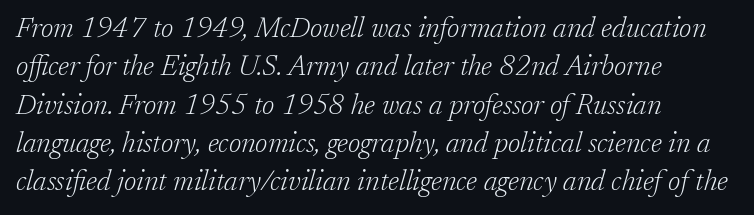
Q: Is the text bold? A: No.
Q: Is the text italic (slanted)? A: Yes, it leans right by about 17 degrees.
Q: Is the typeface a serif or a sans-serif typeface? A: Serif.
Q: Is the text underlined? A: No.
Q: How is the paragraph aligned? A: Left-aligned.
Q: Is the spacing between letters normal or unusually wide? A: Normal.
Q: Is the spacing between lines tight, normal or loose? A: Normal.
Q: Width (condensed, normal, or wide)? A: Normal.
Q: Stroke contrast? A: Low.
Q: x-height? A: Medium.
Q: Monospaced? A: No.
